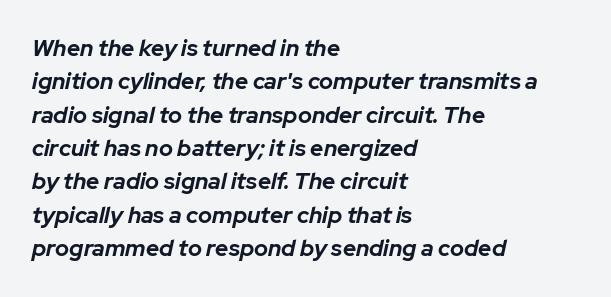
The lines sit at an ordinary, default distance from one another. Pretty heavy lettering here — definitely bold. Inter-character spacing is left at the font's built-in metrics. Underlining? Definitely not there. Short and long lines alike share a common starting point at left. Slanted lettering throughout.
